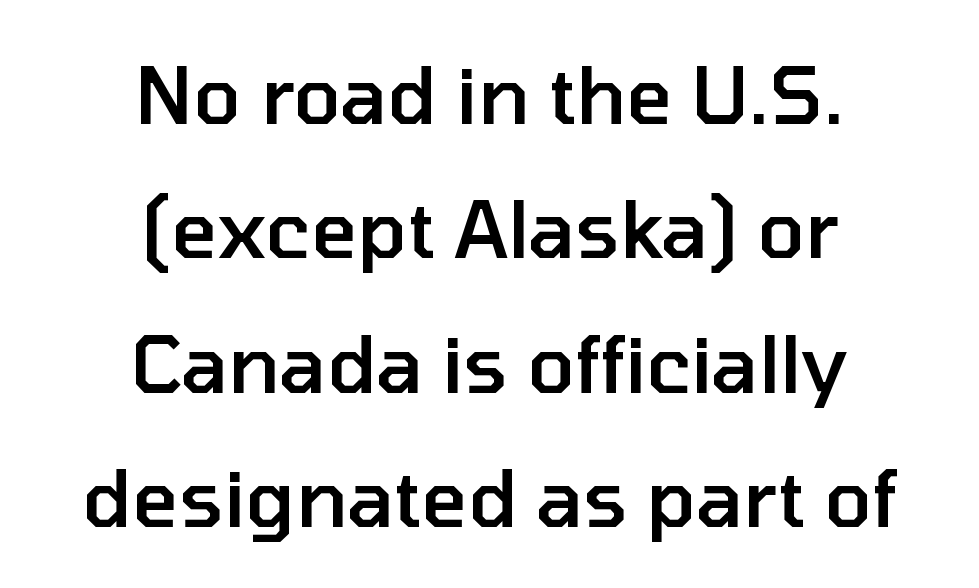
The image shows 79 px semibold sans-serif type, upright; set centered, normal line spacing (1.7x), normal letter spacing, not underlined; low stroke contrast and a medium x-height.
